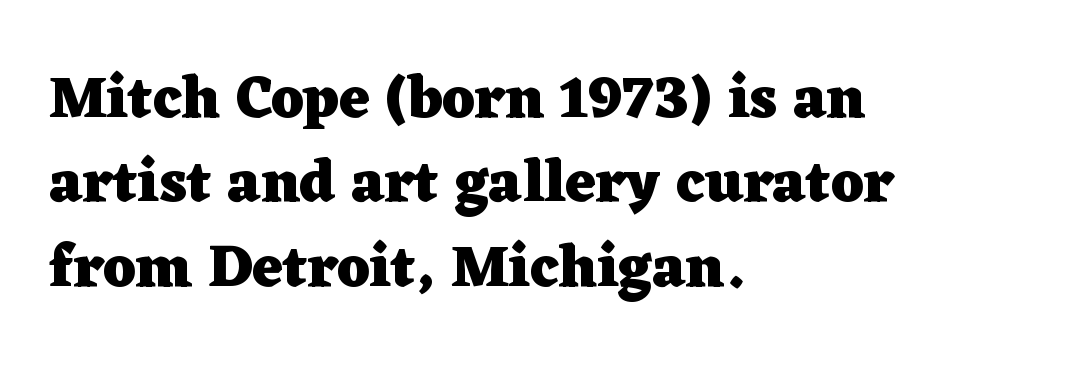
{"serif": "yes", "italic": "no", "bold": "yes", "weight": "heavy", "width": "wide", "stroke_contrast": "low", "x_height": "medium", "monospaced": "no", "underline": "no", "align": "left", "line_spacing": "normal", "line_spacing_ratio": 1.43, "letter_spacing": "normal", "letter_spacing_em": 0.0, "glyph_px": 59}
